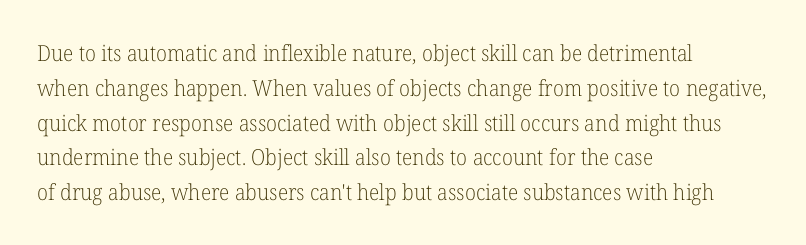
Q: Is the text bold? A: No.
Q: Is the text italic (slanted)? A: No, it is upright.
Q: Is the text underlined? A: No.
Q: How is the paragraph aligned? A: Left-aligned.
Q: Is the spacing between letters normal or unusually wide? A: Normal.
Q: Is the spacing between lines tight, normal or loose? A: Normal.
